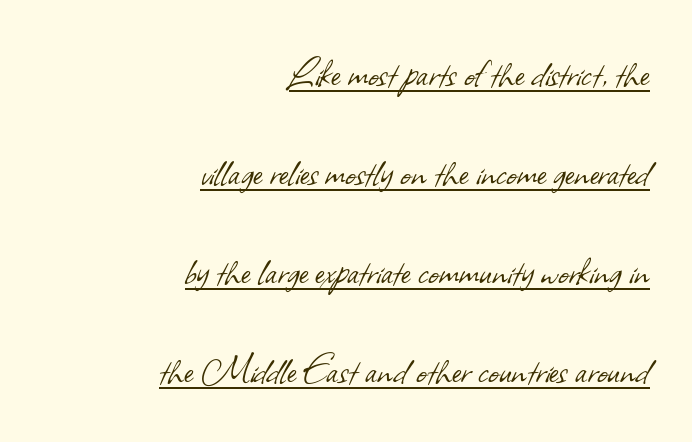
{"serif": "no", "bold": "no", "weight": "light", "width": "normal", "stroke_contrast": "low", "x_height": "small", "monospaced": "no", "underline": "yes", "align": "right", "line_spacing": "loose", "line_spacing_ratio": 2.2, "letter_spacing": "normal", "letter_spacing_em": 0.0, "glyph_px": 45}
